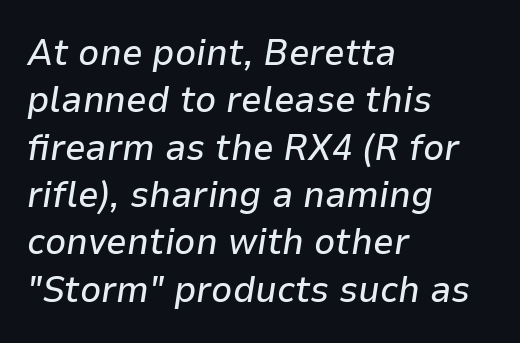
Q: Is the text italic (slanted)? A: Yes, it leans right by about 9 degrees.
Q: Is the text underlined? A: No.
Q: How is the paragraph aligned? A: Left-aligned.
Q: Is the spacing between letters normal or unusually wide? A: Normal.
Q: Is the spacing between lines tight, normal or loose? A: Normal.
Q: Width (condensed, normal, or wide)? A: Normal.
Q: Stroke contrast? A: Low.
Q: x-height? A: Medium.
Q: Monospaced? A: No.
